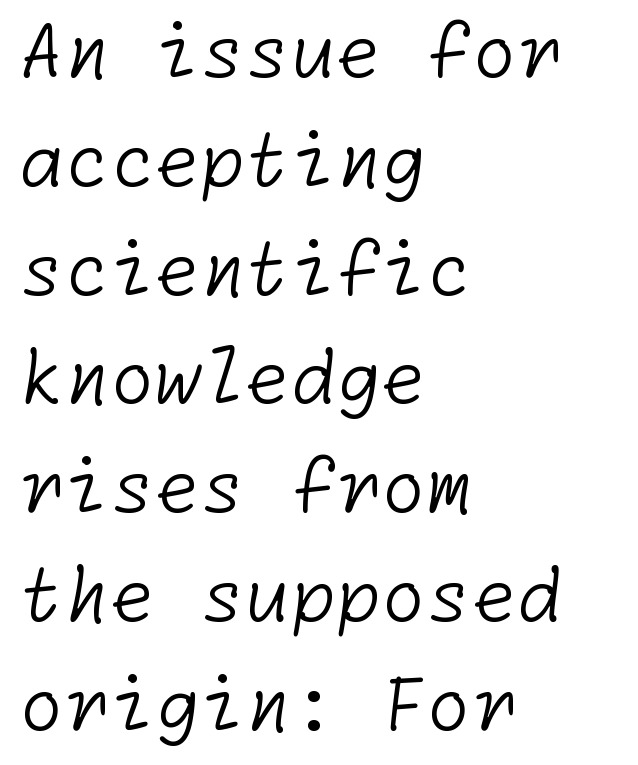
The image shows 73 px light sans-serif type; set left-aligned, normal line spacing (1.49x), normal letter spacing, not underlined; low stroke contrast and a medium x-height.
